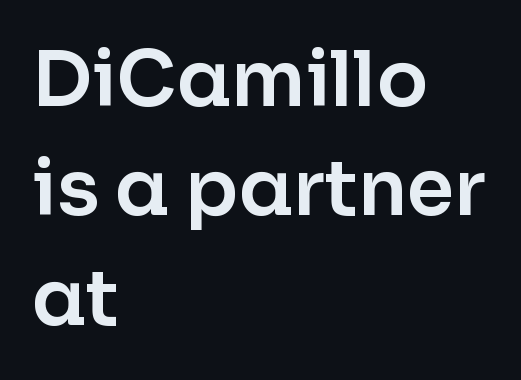
The image shows 76 px sans-serif type, upright; set left-aligned, normal line spacing (1.44x), normal letter spacing, not underlined; low stroke contrast and a medium x-height.
